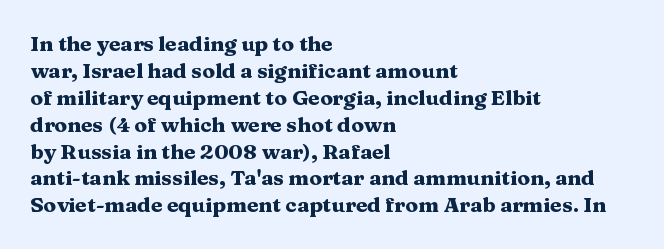
{"italic": "no", "bold": "yes", "underline": "no", "align": "left", "line_spacing": "normal", "line_spacing_ratio": 1.28, "letter_spacing": "normal", "letter_spacing_em": 0.0, "glyph_px": 21}
